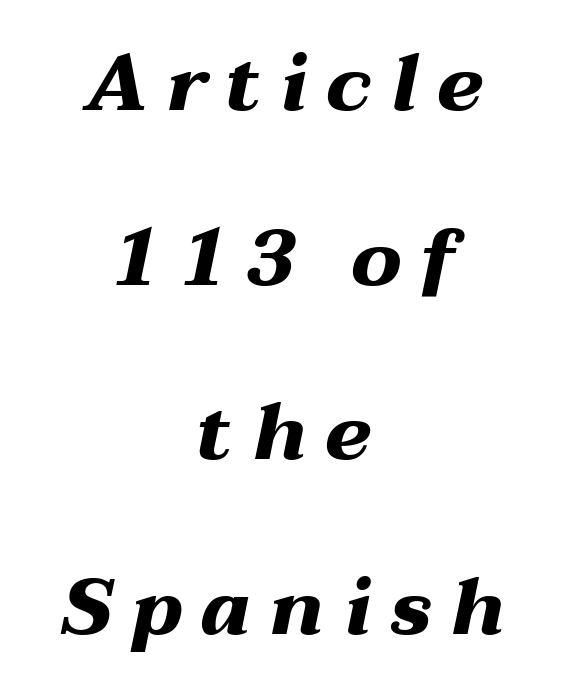
The image shows 79 px heavy, wide type, italic (leaning right); set centered, loose line spacing (2.21x), unusually wide letter spacing (+0.23 em), not underlined; medium stroke contrast and a medium x-height.
